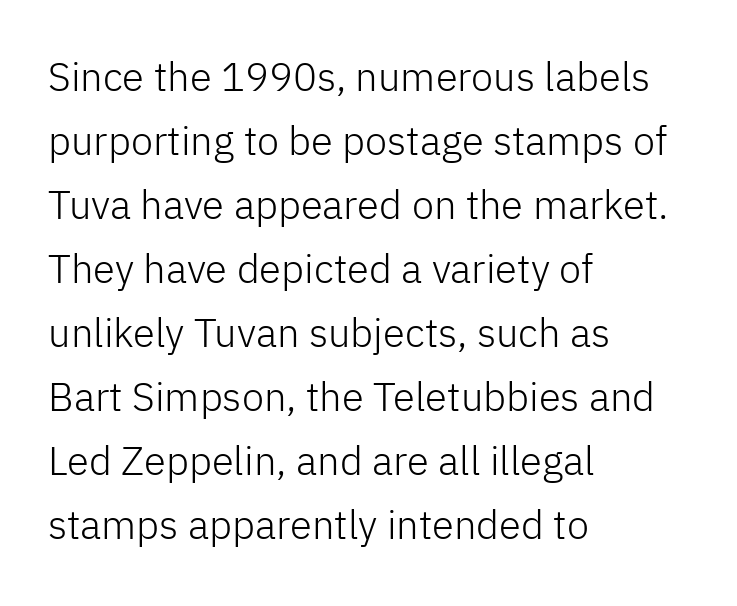
The image shows 40 px light sans-serif type, upright; set left-aligned, normal line spacing (1.6x), normal letter spacing, not underlined; low stroke contrast and a medium x-height.
